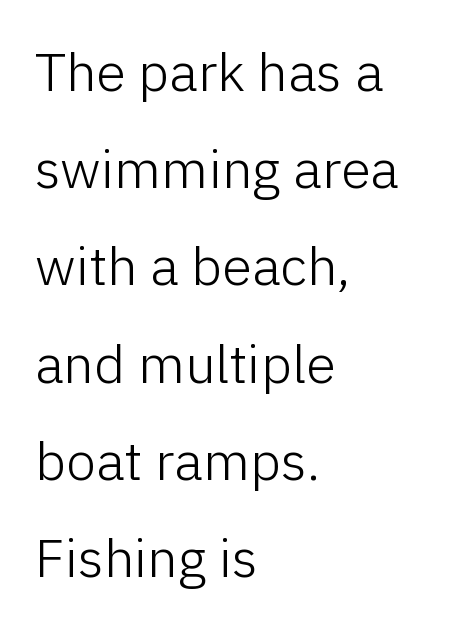
The image shows 54 px light sans-serif type, upright; set left-aligned, line spacing 1.8x, normal letter spacing, not underlined; low stroke contrast and a medium x-height.
